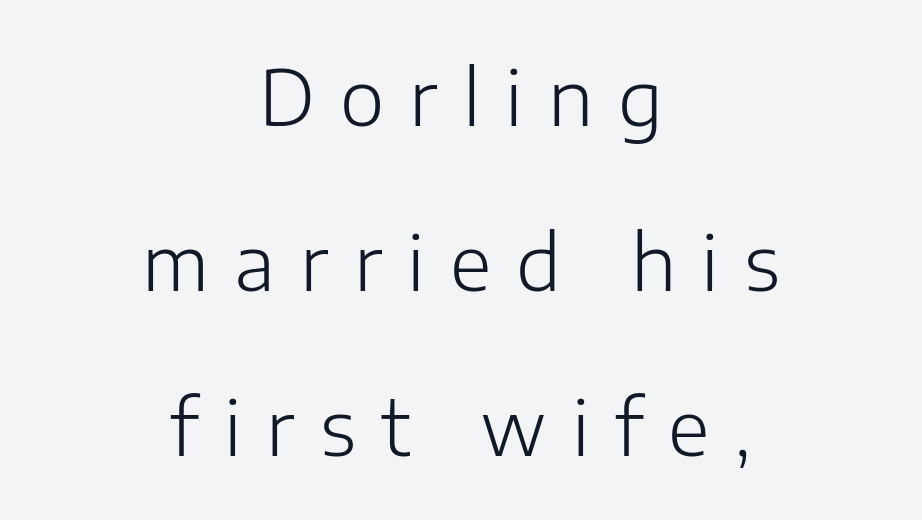
The block of text is sparse from top to bottom, with ample space between rows. Each letter keeps its own natural width here, so spacing adapts to shape. One-word summary of the alignment: center. Just letters on the line, the space beneath them empty.
